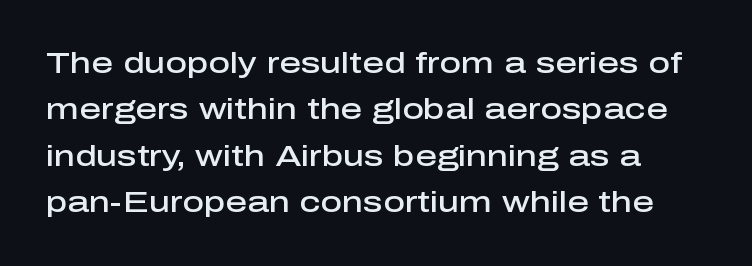
The image shows 30 px semibold sans-serif type, upright; set normal line spacing (1.55x), normal letter spacing, not underlined; low stroke contrast and a medium x-height.
